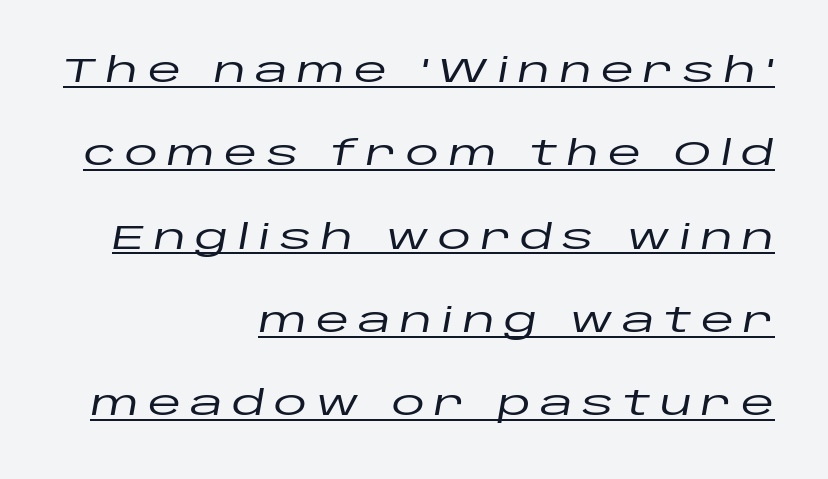
The image shows 34 px wide type, italic (leaning right); set right-aligned, loose line spacing (2.45x), unusually wide letter spacing (+0.27 em), underlined; low stroke contrast and a large x-height.
